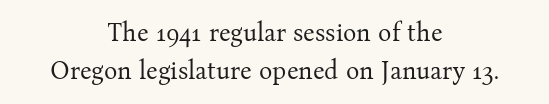
Leading: standard. Is this a heavy cut? Hardly; it is regular or lighter. A typesetter would call this zero additional tracking. Descenders hang freely into open space. Visually the block forms a symmetrical silhouette, jagged on both flanks.
